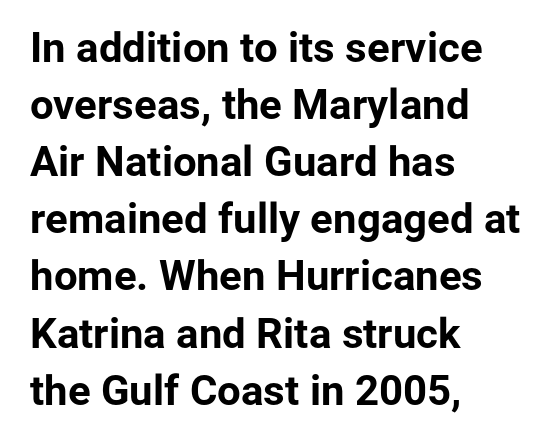
The ragged edge is on the right, which tells us the setting is flush left. The glyphs in this specimen are sans serif. Anything drawn beneath the words? Only blank space. Nope, not italic — everything's standing straight. The rendering uses a moderate line-height, typical for paragraphs.
